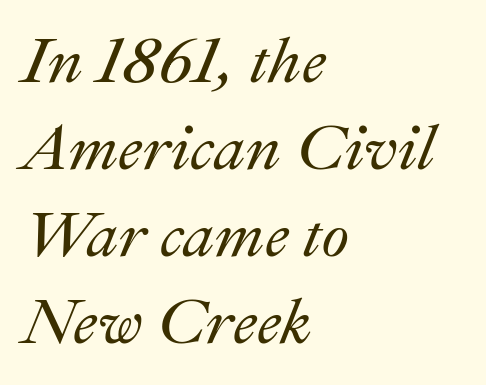
The image shows 64 px text type, italic (leaning right); set left-aligned, normal line spacing (1.36x), normal letter spacing, not underlined; medium stroke contrast and a small x-height.
